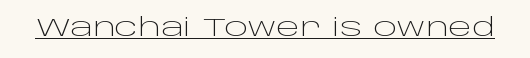
The image shows 25 px text type, upright; set normal letter spacing, underlined.
